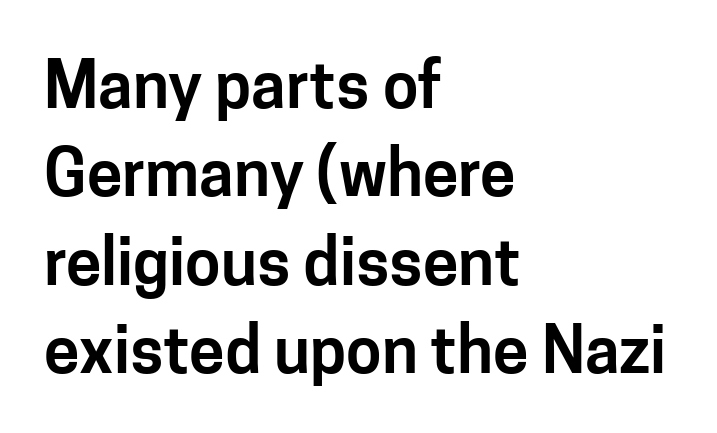
The image shows 64 px sans-serif type, upright; set left-aligned, normal line spacing (1.38x), normal letter spacing, not underlined; low stroke contrast and a medium x-height.
